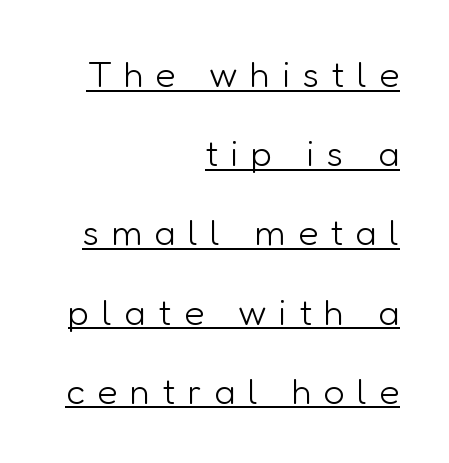
{"serif": "no", "italic": "no", "bold": "no", "weight": "light", "width": "normal", "stroke_contrast": "low", "x_height": "medium", "monospaced": "no", "underline": "yes", "align": "right", "line_spacing": "loose", "line_spacing_ratio": 2.14, "letter_spacing": "wide", "letter_spacing_em": 0.33, "glyph_px": 37}
